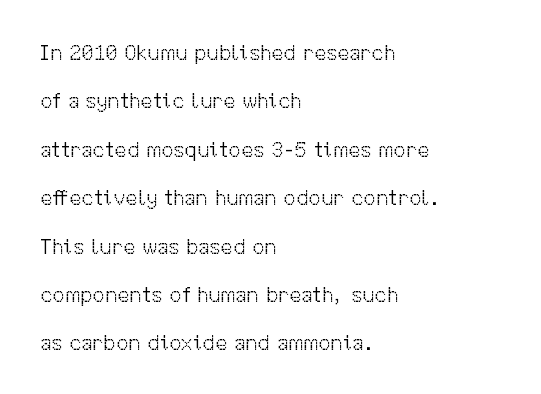
{"italic": "no", "bold": "no", "underline": "no", "align": "left", "line_spacing": "loose", "line_spacing_ratio": 2.2, "letter_spacing": "normal", "letter_spacing_em": 0.0, "glyph_px": 22}
